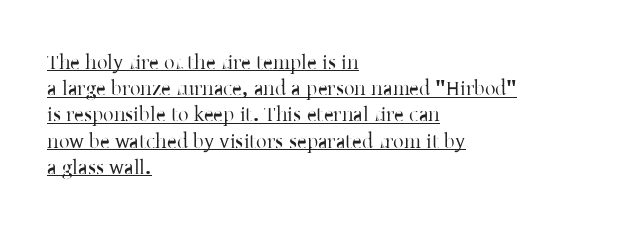
Q: Is the text italic (slanted)? A: No, it is upright.
Q: Is the text underlined? A: Yes.
Q: How is the paragraph aligned? A: Left-aligned.
Q: Is the spacing between letters normal or unusually wide? A: Normal.
Q: Is the spacing between lines tight, normal or loose? A: Normal.
